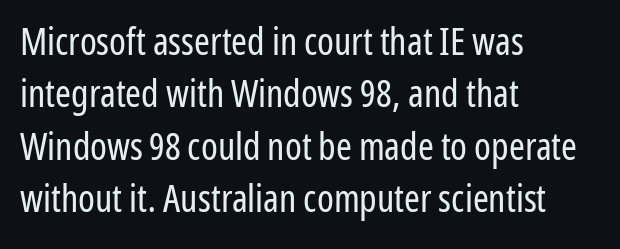
{"serif": "no", "italic": "no", "bold": "no", "weight": "regular", "width": "condensed", "stroke_contrast": "low", "x_height": "medium", "monospaced": "no", "underline": "no", "align": "left", "line_spacing": "normal", "line_spacing_ratio": 1.38, "letter_spacing": "normal", "letter_spacing_em": 0.0, "glyph_px": 38}
